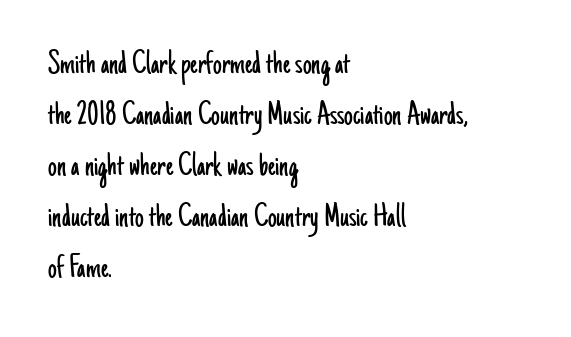
The image shows 35 px light, condensed sans-serif type, upright; set left-aligned, normal line spacing (1.46x), normal letter spacing, not underlined; low stroke contrast and a small x-height.
